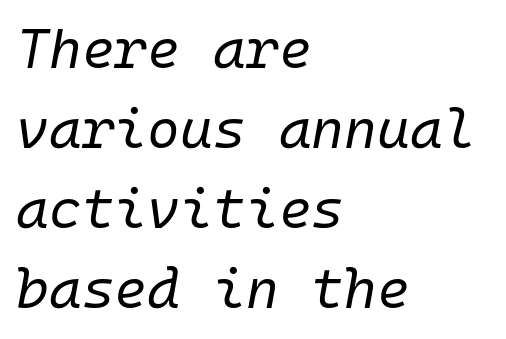
{"italic": "yes", "lean": "right", "slant_degrees": 10, "bold": "no", "weight": "regular", "width": "normal", "stroke_contrast": "low", "x_height": "medium", "monospaced": "yes", "underline": "no", "align": "left", "line_spacing": "normal", "line_spacing_ratio": 1.43, "letter_spacing": "normal", "letter_spacing_em": 0.0, "glyph_px": 56}
